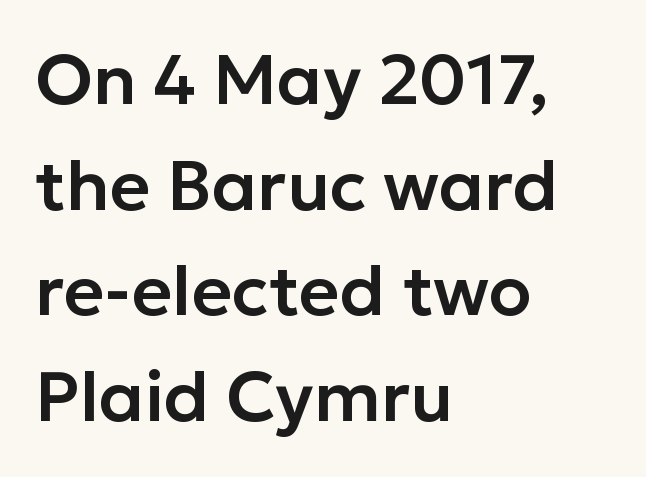
Q: Is the text italic (slanted)? A: No, it is upright.
Q: Is the typeface a serif or a sans-serif typeface? A: Sans-serif.
Q: Is the text underlined? A: No.
Q: How is the paragraph aligned? A: Left-aligned.
Q: Is the spacing between letters normal or unusually wide? A: Normal.
Q: Is the spacing between lines tight, normal or loose? A: Normal.
Q: Width (condensed, normal, or wide)? A: Normal.
Q: Stroke contrast? A: Low.
Q: x-height? A: Medium.
Q: Monospaced? A: No.
